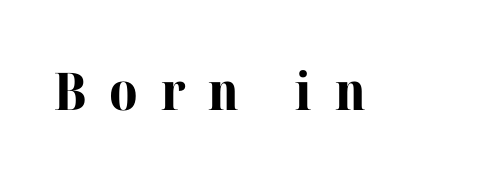
Q: Is the text bold? A: Yes.
Q: Is the text italic (slanted)? A: No, it is upright.
Q: Is the typeface a serif or a sans-serif typeface? A: Serif.
Q: Is the text underlined? A: No.
Q: Is the spacing between letters normal or unusually wide? A: Unusually wide.
Q: Width (condensed, normal, or wide)? A: Normal.
Q: Stroke contrast? A: High.
Q: x-height? A: Medium.
Q: Monospaced? A: No.
